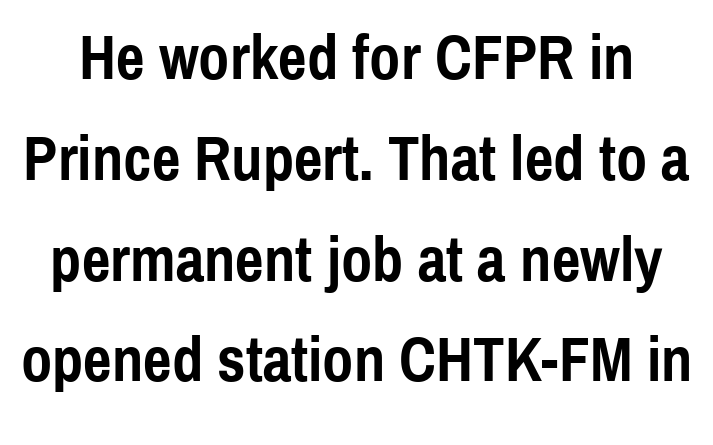
{"serif": "no", "italic": "no", "bold": "yes", "weight": "semibold", "width": "condensed", "x_height": "medium", "monospaced": "no", "underline": "no", "line_spacing": "normal", "line_spacing_ratio": 1.6, "letter_spacing": "normal", "letter_spacing_em": 0.0, "glyph_px": 63}
